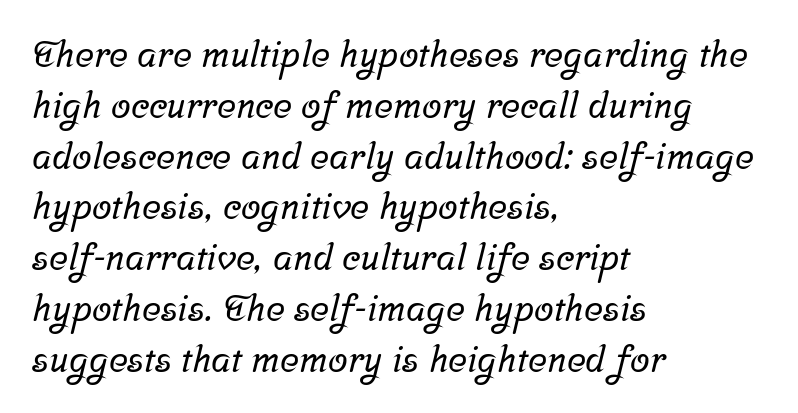
Lines of text with bare space underneath. A normal amount of white space separates one row of letters from the next. Here the designer chose a conventional face with non-uniform glyph widths.
